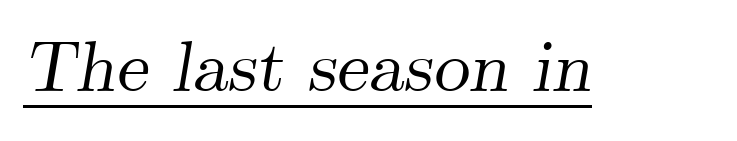
The rendering uses natural spacing where letterforms have individual widths. Beneath each row of characters lies a ruled line. The letterforms sit shoulder to shoulder at normal distance. Emphasis-style slanted type is in use.
